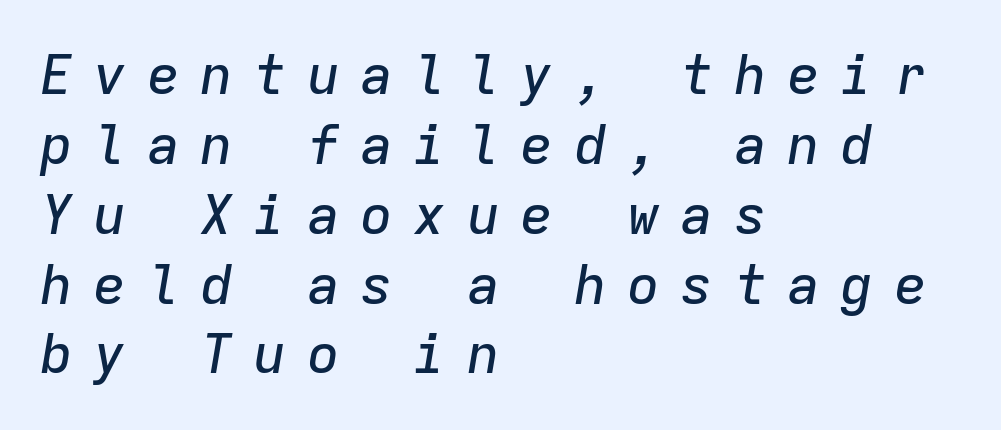
Q: Is the text italic (slanted)? A: Yes, it leans right by about 9 degrees.
Q: Is the text underlined? A: No.
Q: How is the paragraph aligned? A: Left-aligned.
Q: Is the spacing between letters normal or unusually wide? A: Unusually wide.
Q: Is the spacing between lines tight, normal or loose? A: Normal.
Q: Width (condensed, normal, or wide)? A: Normal.
Q: Stroke contrast? A: Low.
Q: x-height? A: Medium.
Q: Monospaced? A: Yes.
